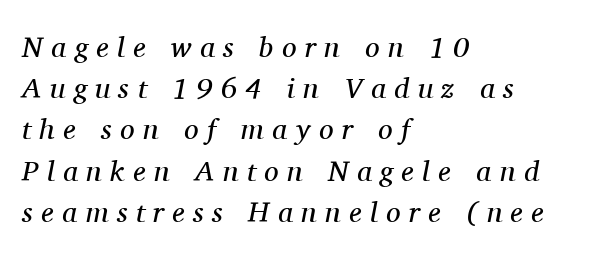
The image shows 29 px regular-weight serif type, italic (leaning right); set left-aligned, normal line spacing (1.42x), unusually wide letter spacing (+0.29 em), not underlined; medium stroke contrast and a medium x-height.
